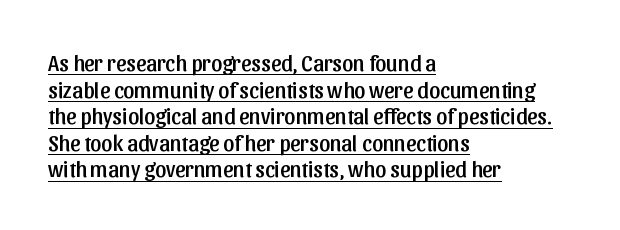
{"italic": "no", "underline": "yes", "align": "left", "line_spacing_ratio": 1.21, "letter_spacing": "normal", "letter_spacing_em": 0.0, "glyph_px": 22}
